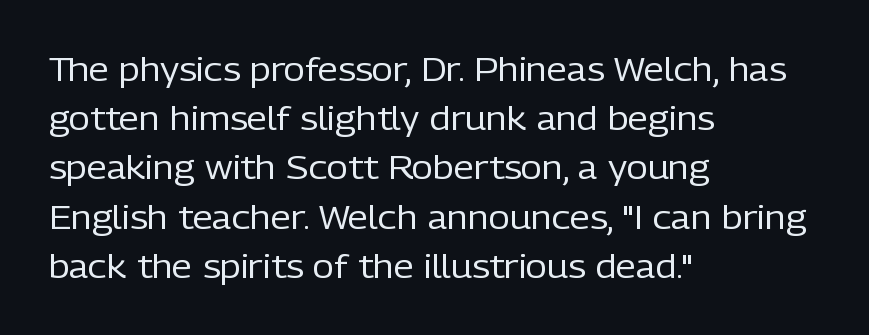
The image shows 33 px regular-weight sans-serif type, upright; set left-aligned, normal line spacing (1.49x), normal letter spacing, not underlined; low stroke contrast and a medium x-height.
